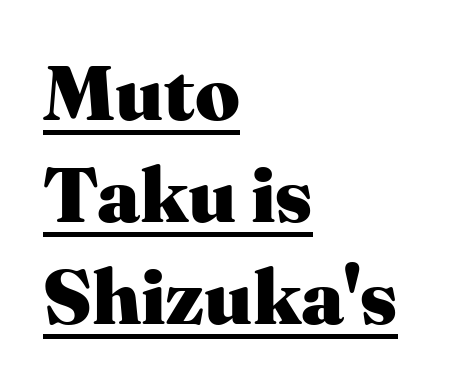
{"serif": "yes", "italic": "no", "bold": "yes", "weight": "heavy", "width": "normal", "stroke_contrast": "medium", "x_height": "medium", "monospaced": "no", "underline": "yes", "align": "left", "line_spacing": "normal", "line_spacing_ratio": 1.31, "letter_spacing": "normal", "letter_spacing_em": 0.0, "glyph_px": 78}
